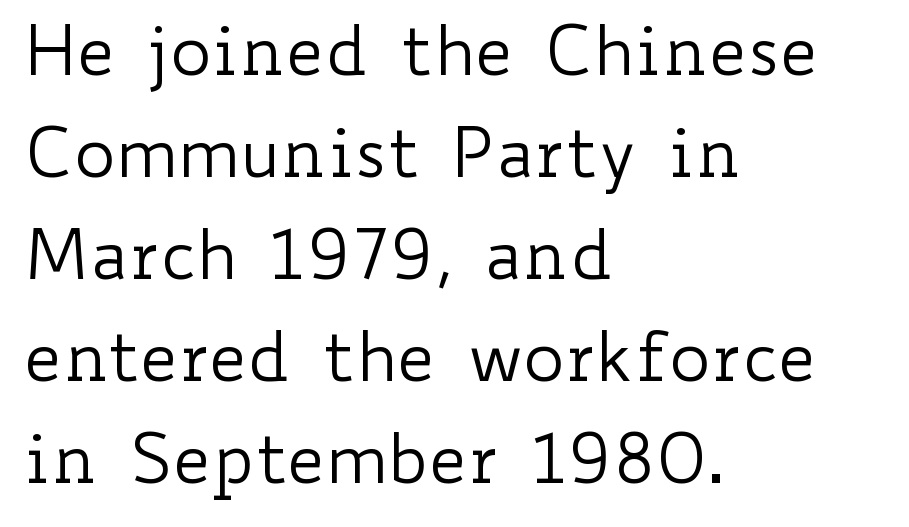
{"italic": "no", "bold": "no", "weight": "regular", "width": "wide", "stroke_contrast": "low", "x_height": "small", "monospaced": "no", "underline": "no", "align": "left", "line_spacing": "normal", "line_spacing_ratio": 1.48, "letter_spacing": "normal", "letter_spacing_em": 0.0, "glyph_px": 69}
